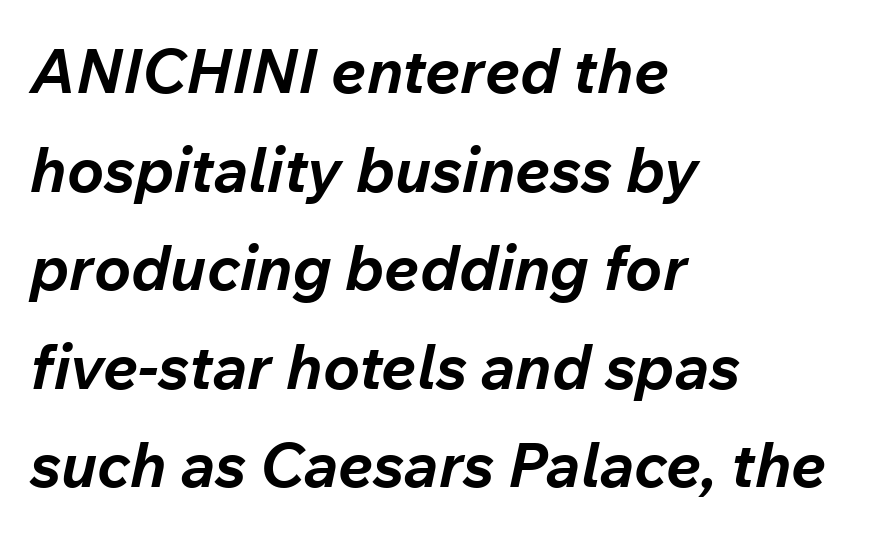
Q: Is the text bold? A: Yes.
Q: Is the text italic (slanted)? A: Yes, it leans right by about 12 degrees.
Q: Is the text underlined? A: No.
Q: How is the paragraph aligned? A: Left-aligned.
Q: Is the spacing between letters normal or unusually wide? A: Normal.
Q: Is the spacing between lines tight, normal or loose? A: Normal.
Q: Width (condensed, normal, or wide)? A: Normal.
Q: Stroke contrast? A: Low.
Q: x-height? A: Medium.
Q: Monospaced? A: No.
